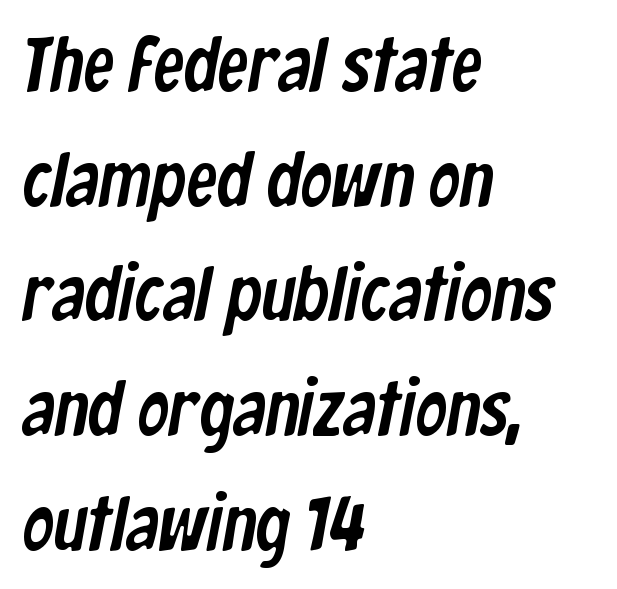
The image shows 78 px condensed sans-serif type; set left-aligned, normal line spacing (1.47x), normal letter spacing, not underlined; low stroke contrast and a medium x-height.
